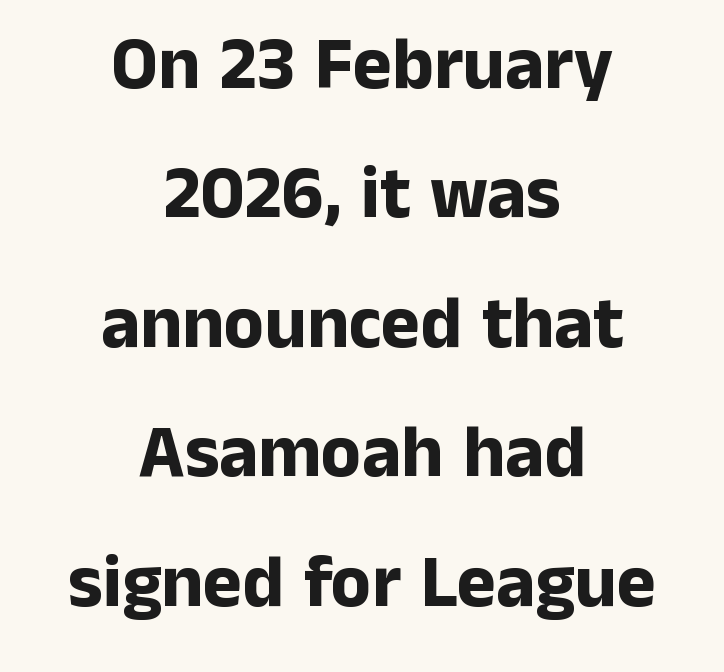
The image shows 74 px bold sans-serif type, upright; set centered, line spacing 1.75x, normal letter spacing, not underlined; low stroke contrast and a medium x-height.
